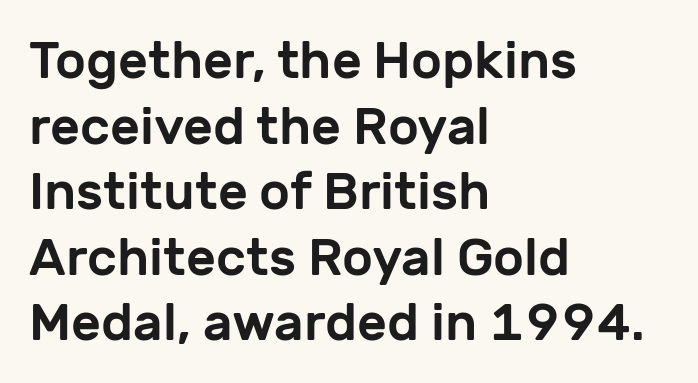
{"serif": "no", "italic": "no", "width": "normal", "stroke_contrast": "low", "x_height": "medium", "monospaced": "no", "underline": "no", "align": "left", "line_spacing": "normal", "line_spacing_ratio": 1.26, "letter_spacing": "normal", "letter_spacing_em": 0.0, "glyph_px": 52}
